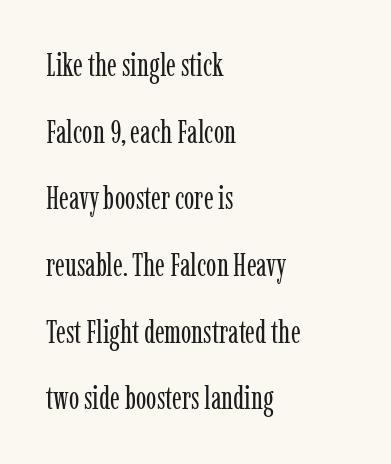
{"serif": "yes", "italic": "no", "bold": "no", "weight": "regular", "width": "condensed", "stroke_contrast": "low", "x_height": "medium", "monospaced": "no", "underline": "no", "align": "left", "line_spacing": "loose", "line_spacing_ratio": 2.15, "letter_spacing": "normal", "letter_spacing_em": 0.0, "glyph_px": 31}
